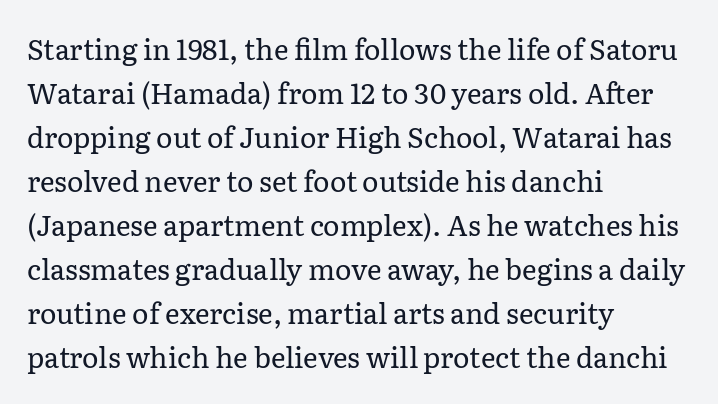
The image shows 28 px regular-weight serif type, upright; set left-aligned, normal line spacing (1.57x), normal letter spacing, not underlined; low stroke contrast and a medium x-height.
